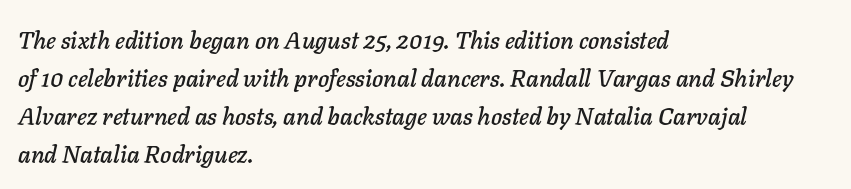
Q: Is the text italic (slanted)? A: Yes, it leans right by about 11 degrees.
Q: Is the text underlined? A: No.
Q: How is the paragraph aligned? A: Left-aligned.
Q: Is the spacing between letters normal or unusually wide? A: Normal.
Q: Is the spacing between lines tight, normal or loose? A: Normal.
